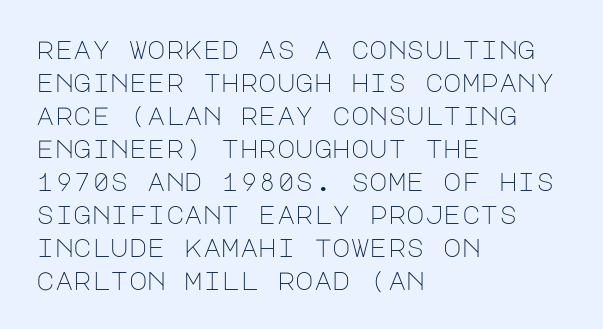
Q: Is the text bold? A: No.
Q: Is the text italic (slanted)? A: No, it is upright.
Q: Is the text underlined? A: No.
Q: How is the paragraph aligned? A: Left-aligned.
Q: Is the spacing between letters normal or unusually wide? A: Normal.
Q: Is the spacing between lines tight, normal or loose? A: Normal.
